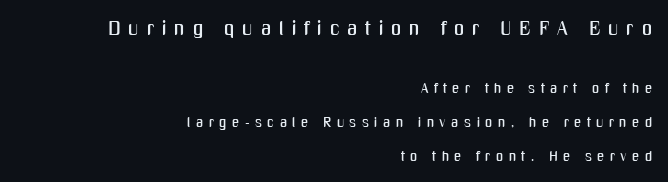
Tracking here is generous; glyphs stand well apart from one another. The face used here appears at its bigger size in the upper chunk. Ascenders rise straight up at ninety degrees. You could fit nearly another row in the gap between these rows.
